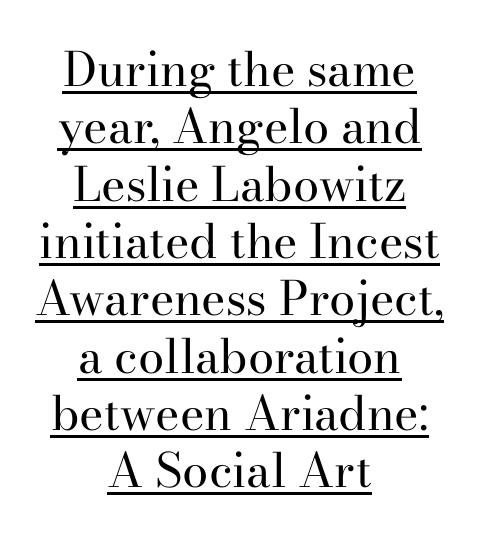
Q: Is the text bold? A: No.
Q: Is the text italic (slanted)? A: No, it is upright.
Q: Is the typeface a serif or a sans-serif typeface? A: Serif.
Q: Is the text underlined? A: Yes.
Q: How is the paragraph aligned? A: Centered.
Q: Is the spacing between letters normal or unusually wide? A: Normal.
Q: Width (condensed, normal, or wide)? A: Normal.
Q: Stroke contrast? A: High.
Q: x-height? A: Small.
Q: Monospaced? A: No.
